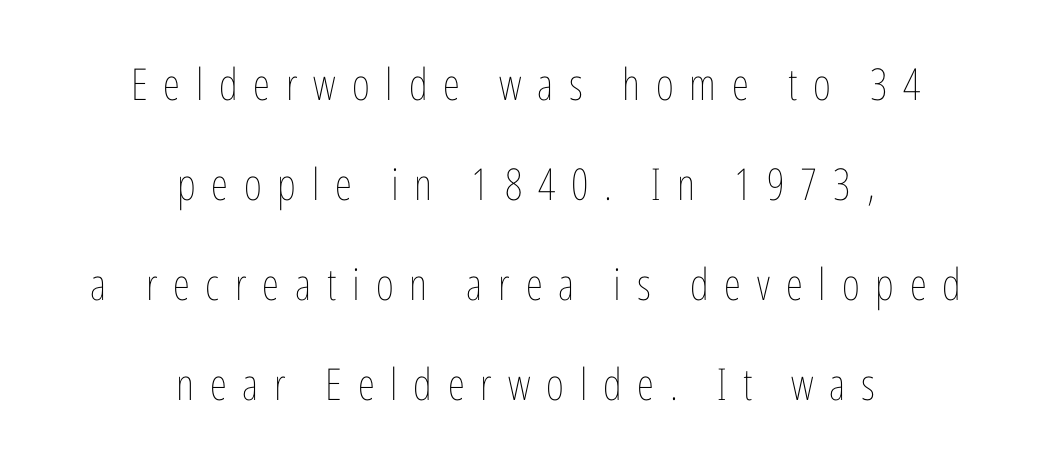
Q: Is the text bold? A: No.
Q: Is the text italic (slanted)? A: No, it is upright.
Q: Is the text underlined? A: No.
Q: How is the paragraph aligned? A: Centered.
Q: Is the spacing between letters normal or unusually wide? A: Unusually wide.
Q: Is the spacing between lines tight, normal or loose? A: Loose.
Q: Width (condensed, normal, or wide)? A: Condensed.
Q: Stroke contrast? A: Low.
Q: x-height? A: Medium.
Q: Monospaced? A: No.
